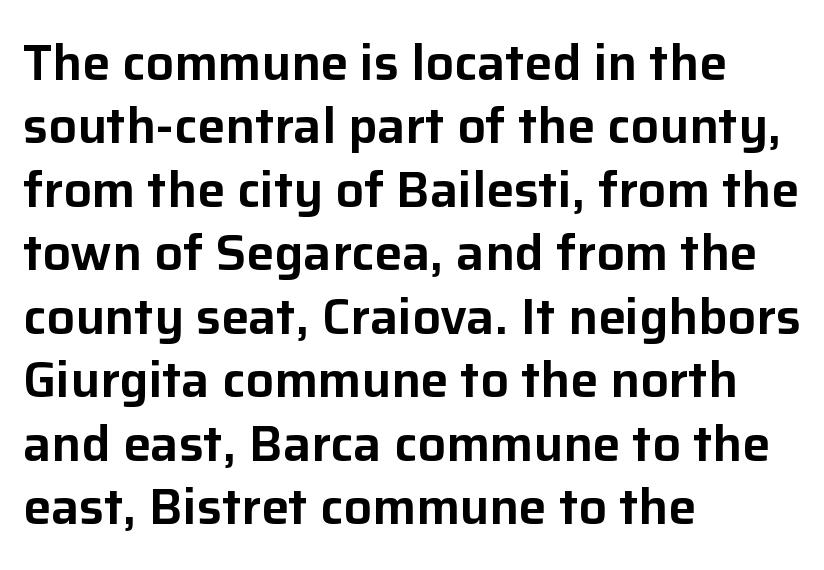
Q: Is the text italic (slanted)? A: No, it is upright.
Q: Is the typeface a serif or a sans-serif typeface? A: Sans-serif.
Q: Is the text underlined? A: No.
Q: How is the paragraph aligned? A: Left-aligned.
Q: Is the spacing between letters normal or unusually wide? A: Normal.
Q: Is the spacing between lines tight, normal or loose? A: Normal.
Q: Width (condensed, normal, or wide)? A: Normal.
Q: Stroke contrast? A: Low.
Q: x-height? A: Medium.
Q: Monospaced? A: No.
